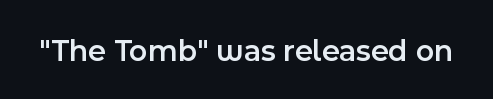
Q: Is the text bold? A: Semi-bold.
Q: Is the text italic (slanted)? A: No, it is upright.
Q: Is the typeface a serif or a sans-serif typeface? A: Sans-serif.
Q: Is the text underlined? A: No.
Q: Is the spacing between letters normal or unusually wide? A: Normal.
Q: Width (condensed, normal, or wide)? A: Normal.
Q: x-height? A: Medium.
Q: Monospaced? A: No.
